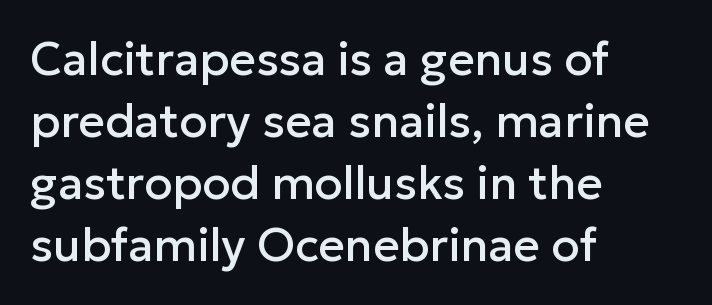
Q: Is the text italic (slanted)? A: No, it is upright.
Q: Is the typeface a serif or a sans-serif typeface? A: Sans-serif.
Q: Is the text underlined? A: No.
Q: How is the paragraph aligned? A: Left-aligned.
Q: Is the spacing between letters normal or unusually wide? A: Normal.
Q: Is the spacing between lines tight, normal or loose? A: Normal.
Q: Width (condensed, normal, or wide)? A: Normal.
Q: Stroke contrast? A: Low.
Q: x-height? A: Medium.
Q: Monospaced? A: No.
